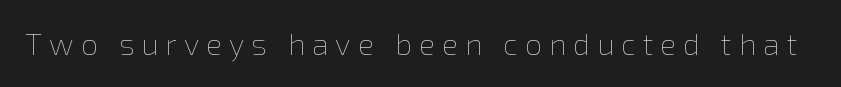
Looks like regular typesetting: each glyph gets only the width it needs. Quick note: not italic, upright. No extra ink here — the face is not bold. Honestly, there is no underline to notice here at all.
